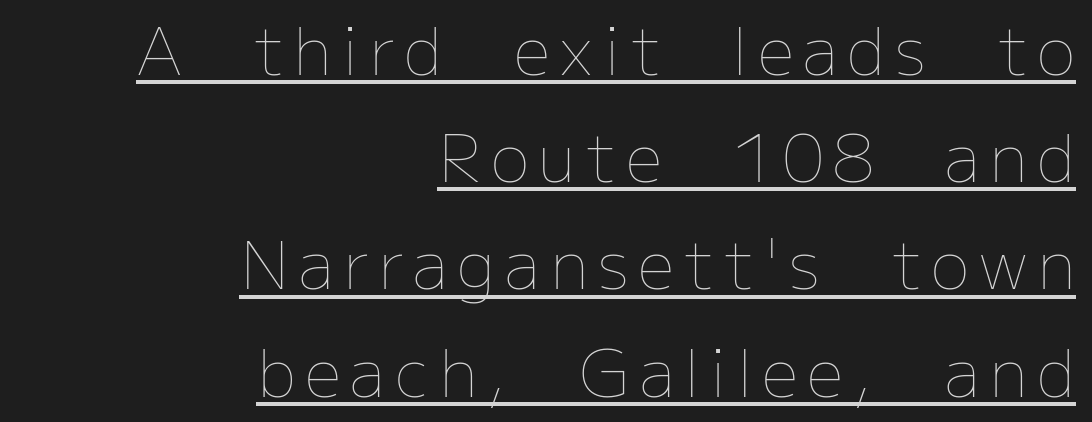
Caption: face not bold, strokes unweighted. The type sits square on the baseline with zero lean. Varying glyph widths throughout — classic text-font behaviour. The passage shown is underscored from start to finish. The lines are quadded right.
